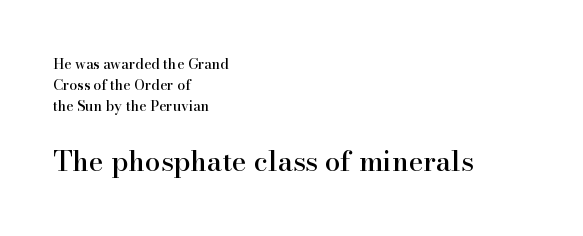
{"serif": "yes", "italic": "no", "width": "normal", "stroke_contrast": "high", "x_height": "small", "monospaced": "no", "underline": "no", "align": "left", "line_spacing": "normal", "line_spacing_ratio": 1.51, "letter_spacing": "normal", "letter_spacing_em": 0.0, "larger_block": "second", "size_ratio": 2.0, "glyph_px": 28}
